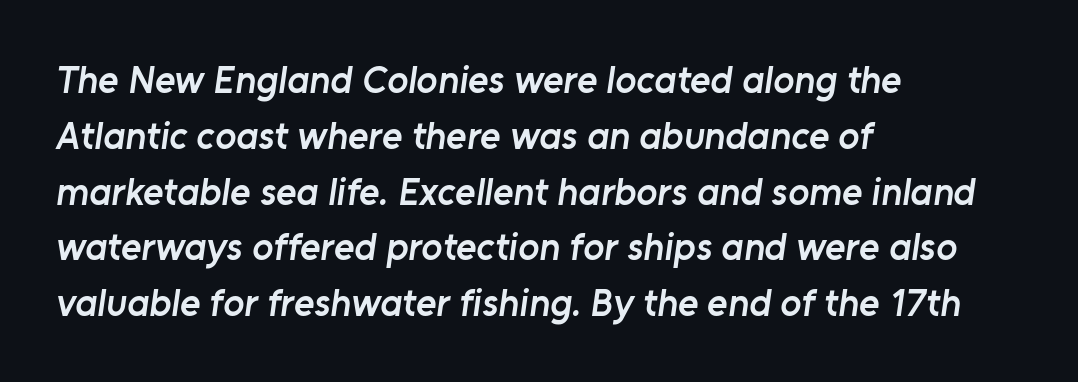
The image shows 39 px semibold sans-serif type; set left-aligned, normal line spacing (1.43x), normal letter spacing, not underlined; low stroke contrast and a medium x-height.
